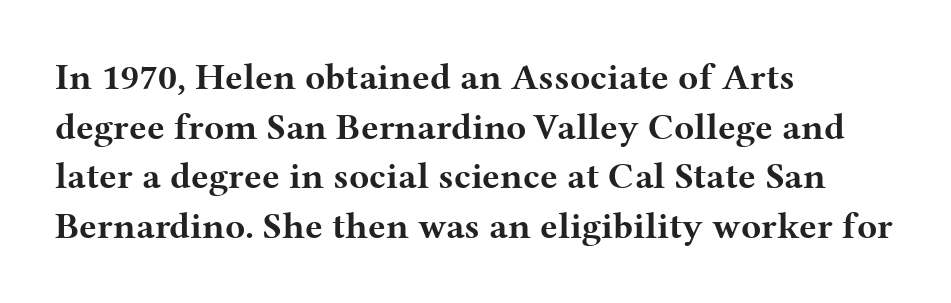
{"serif": "yes", "italic": "no", "bold": "yes", "weight": "bold", "width": "wide", "stroke_contrast": "medium", "x_height": "medium", "monospaced": "no", "underline": "no", "align": "left", "line_spacing": "normal", "line_spacing_ratio": 1.34, "letter_spacing": "normal", "letter_spacing_em": 0.0, "glyph_px": 37}
